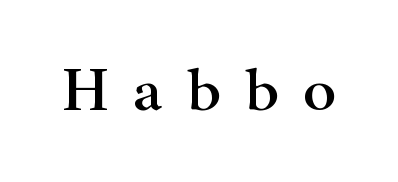
{"serif": "yes", "italic": "no", "width": "wide", "stroke_contrast": "high", "x_height": "small", "monospaced": "no", "underline": "no", "letter_spacing": "wide", "letter_spacing_em": 0.37, "glyph_px": 64}
